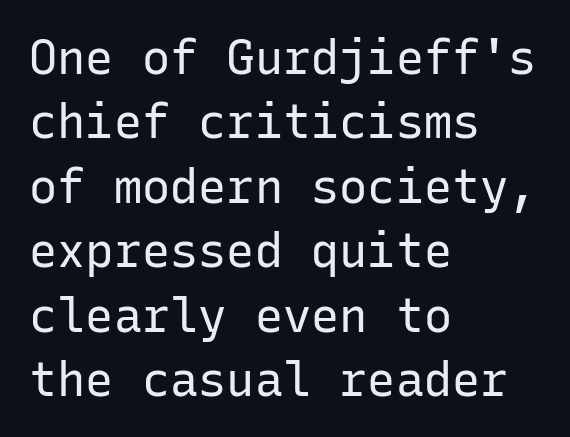
The baseline area is clear. The passage shown is not bold in any degree. Regarding serifs, this sample does without them. Tracking value appears to be zero — textbook default spacing.
